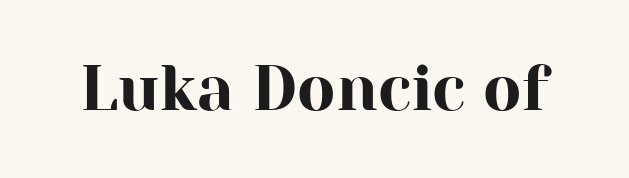
Only glyphs here, with clear space below each row. These lines are rendered in a variable-pitch font. The glyphs in this specimen are seriffed. Do the letters lean? They stand straight.
